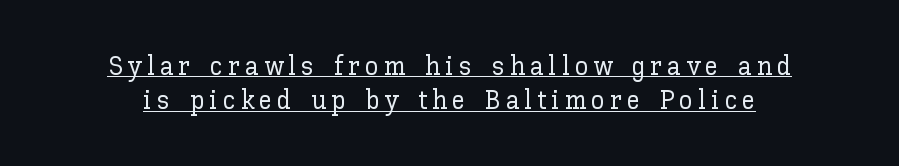
The image shows 27 px text type, upright; set normal line spacing (1.27x), underlined.
